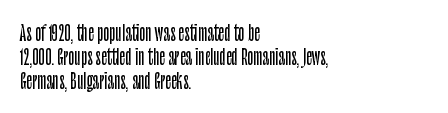
Q: Is the text italic (slanted)? A: No, it is upright.
Q: Is the text underlined? A: No.
Q: How is the paragraph aligned? A: Left-aligned.
Q: Is the spacing between letters normal or unusually wide? A: Normal.
